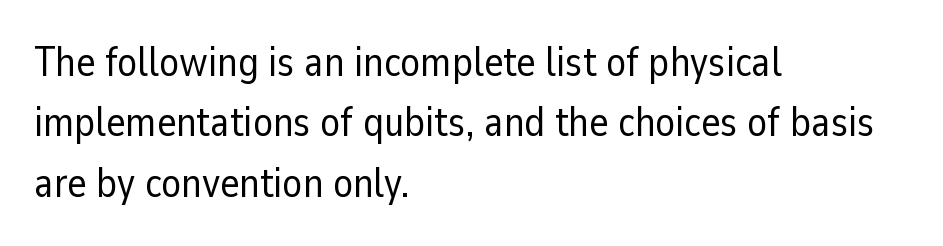
Vertical strokes here are truly vertical. Decoration check: the copy has no underline. The line-height multiplier appears to be the usual default. Each word holds together tightly as a unit, with standard inter-letter gaps.
